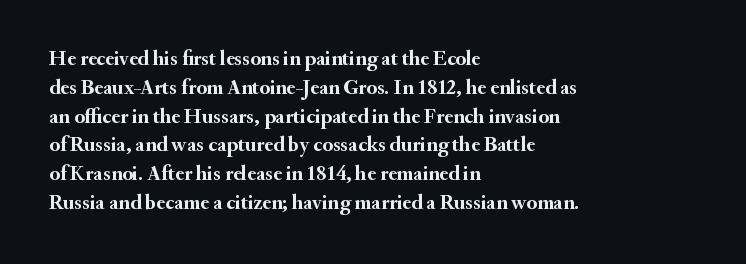
The image shows 21 px bold type, upright; set left-aligned, normal line spacing (1.37x), normal letter spacing, not underlined.
